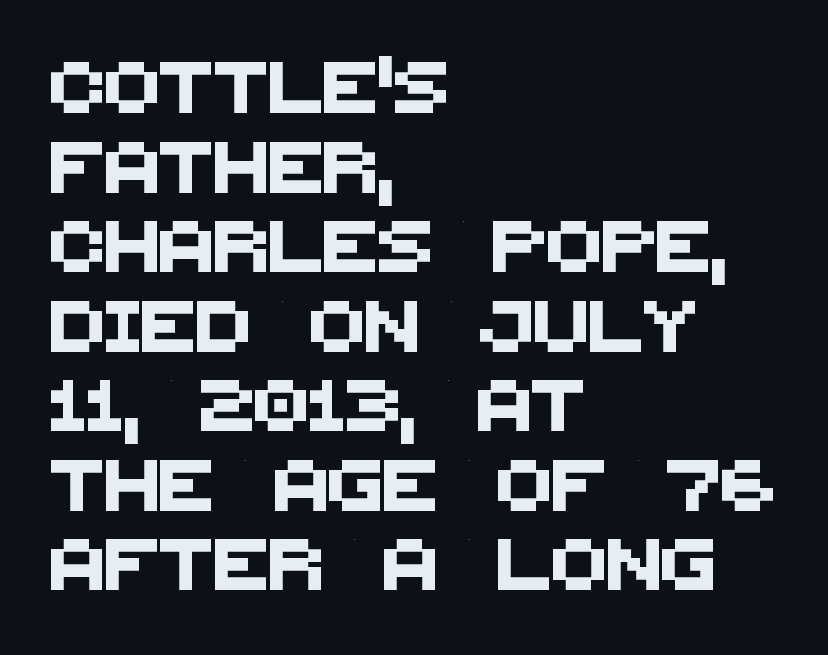
Q: Is the typeface a serif or a sans-serif typeface? A: Sans-serif.
Q: Is the text underlined? A: No.
Q: How is the paragraph aligned? A: Left-aligned.
Q: Is the spacing between letters normal or unusually wide? A: Normal.
Q: Is the spacing between lines tight, normal or loose? A: Normal.
Q: Width (condensed, normal, or wide)? A: Normal.
Q: Stroke contrast? A: Medium.
Q: x-height? A: Large.
Q: Monospaced? A: No.
